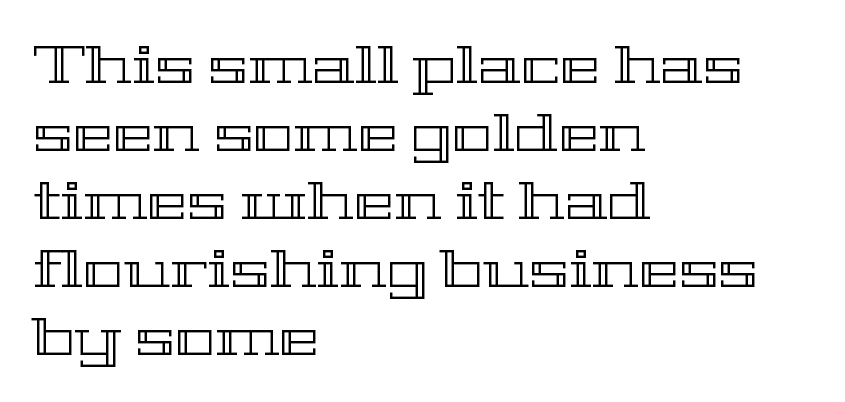
{"italic": "no", "width": "wide", "x_height": "medium", "monospaced": "no", "underline": "no", "align": "left", "line_spacing": "normal", "line_spacing_ratio": 1.26, "letter_spacing": "normal", "letter_spacing_em": 0.0, "glyph_px": 54}
